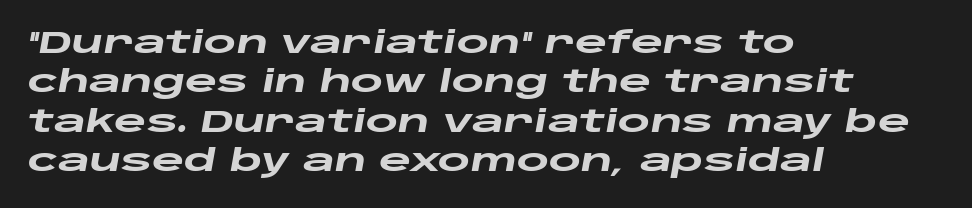
{"italic": "yes", "lean": "right", "slant_degrees": 10, "bold": "yes", "weight": "heavy", "width": "wide", "stroke_contrast": "low", "x_height": "large", "monospaced": "no", "underline": "no", "align": "left", "line_spacing": "normal", "line_spacing_ratio": 1.27, "letter_spacing": "normal", "letter_spacing_em": 0.0, "glyph_px": 31}
